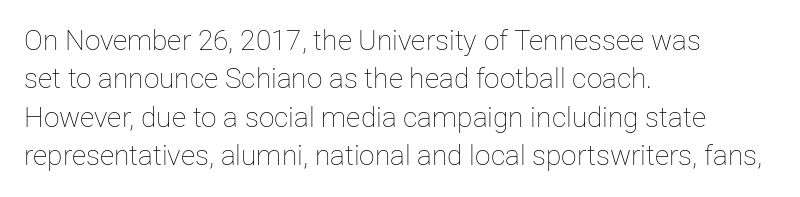
Note the varied advance widths — an 'i' is clearly narrower than an 'm'. Each row of text sits above clean, open space. A roman cut, with each character standing at attention. The paragraph shown leans on its left margin. No letter is thick-stroked: the sample isn't bold. Is the letter spacing exaggerated? No — it looks like the ordinary default.
